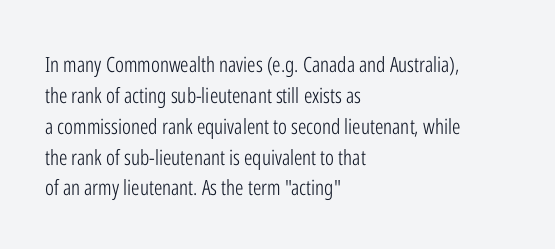
The image shows 21 px text type, upright; set left-aligned, normal line spacing (1.47x), normal letter spacing, not underlined.
